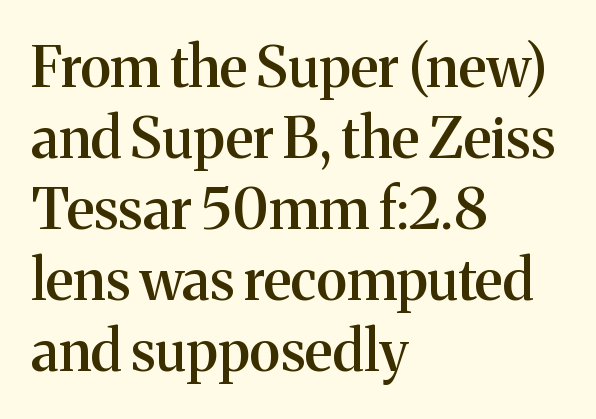
Q: Is the text bold? A: Semi-bold.
Q: Is the text italic (slanted)? A: No, it is upright.
Q: Is the typeface a serif or a sans-serif typeface? A: Serif.
Q: Is the text underlined? A: No.
Q: How is the paragraph aligned? A: Left-aligned.
Q: Is the spacing between letters normal or unusually wide? A: Normal.
Q: Is the spacing between lines tight, normal or loose? A: Normal.
Q: Width (condensed, normal, or wide)? A: Normal.
Q: Stroke contrast? A: Medium.
Q: x-height? A: Medium.
Q: Monospaced? A: No.
